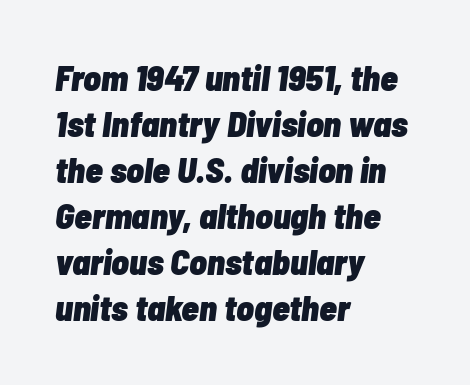
The image shows 36 px heavy, condensed type, italic (leaning right); set left-aligned, normal line spacing (1.28x), normal letter spacing, not underlined; low stroke contrast and a medium x-height.
